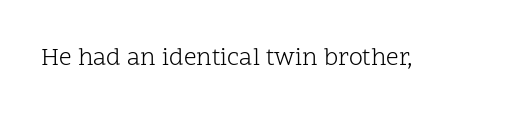
The rendering keeps characters at their native spacing. The font sits on the lighter half of the weight spectrum, regular included. Quick note: underline off. Is there any slant? The stems are plumb.
